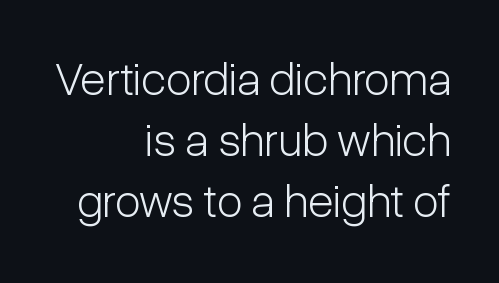
{"serif": "no", "italic": "no", "bold": "no", "weight": "light", "width": "condensed", "stroke_contrast": "low", "x_height": "medium", "monospaced": "no", "underline": "no", "align": "right", "line_spacing": "normal", "line_spacing_ratio": 1.3, "letter_spacing": "normal", "letter_spacing_em": 0.0, "glyph_px": 47}
